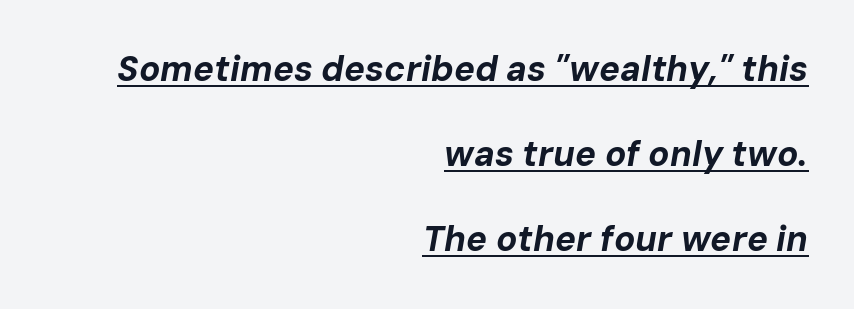
Q: Is the text bold? A: Yes.
Q: Is the text italic (slanted)? A: Yes, it leans right by about 10 degrees.
Q: Is the text underlined? A: Yes.
Q: How is the paragraph aligned? A: Right-aligned.
Q: Is the spacing between letters normal or unusually wide? A: Normal.
Q: Is the spacing between lines tight, normal or loose? A: Loose.
Q: Width (condensed, normal, or wide)? A: Normal.
Q: Stroke contrast? A: Low.
Q: x-height? A: Medium.
Q: Monospaced? A: No.
